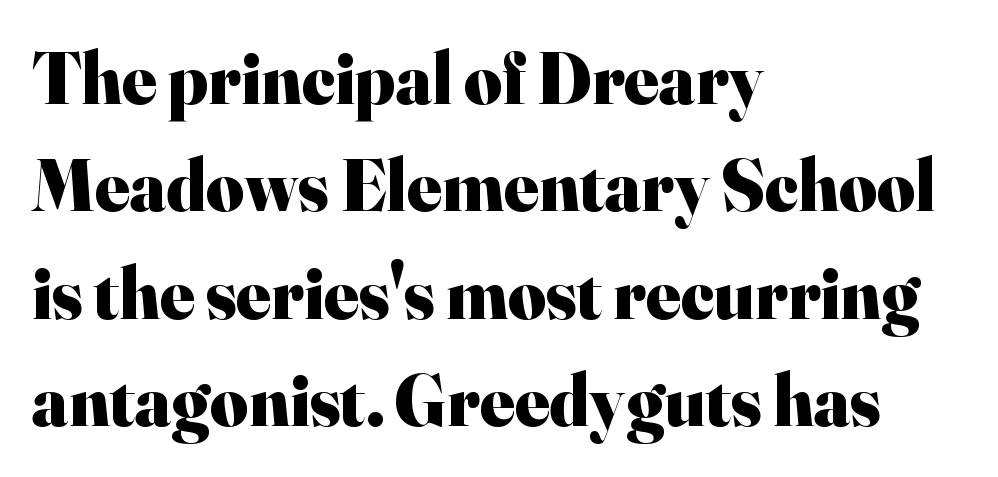
Q: Is the text bold? A: Yes.
Q: Is the text italic (slanted)? A: No, it is upright.
Q: Is the typeface a serif or a sans-serif typeface? A: Serif.
Q: Is the text underlined? A: No.
Q: How is the paragraph aligned? A: Left-aligned.
Q: Is the spacing between letters normal or unusually wide? A: Normal.
Q: Is the spacing between lines tight, normal or loose? A: Normal.
Q: Width (condensed, normal, or wide)? A: Normal.
Q: Stroke contrast? A: High.
Q: x-height? A: Small.
Q: Monospaced? A: No.
